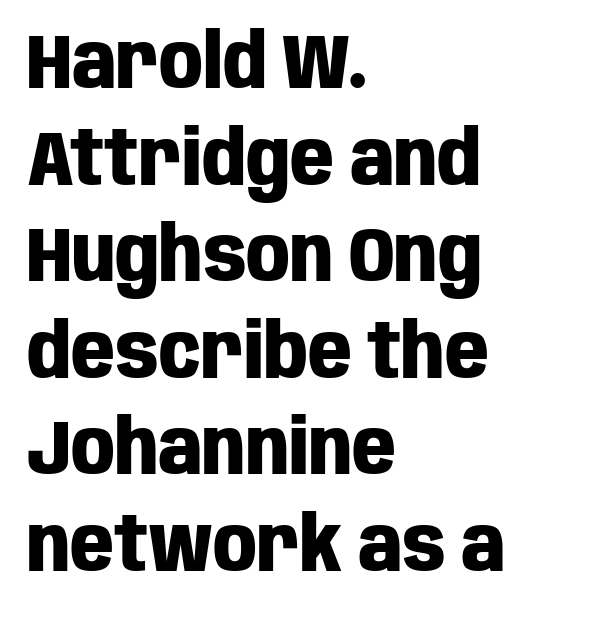
Q: Is the text bold? A: Yes.
Q: Is the text italic (slanted)? A: No, it is upright.
Q: Is the typeface a serif or a sans-serif typeface? A: Sans-serif.
Q: Is the text underlined? A: No.
Q: How is the paragraph aligned? A: Left-aligned.
Q: Is the spacing between letters normal or unusually wide? A: Normal.
Q: Is the spacing between lines tight, normal or loose? A: Normal.
Q: Width (condensed, normal, or wide)? A: Condensed.
Q: Stroke contrast? A: Low.
Q: x-height? A: Large.
Q: Monospaced? A: No.
